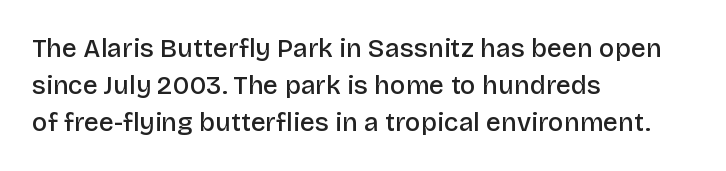
Successive baselines arrive at the customary interval. What weight is shown? A semibold, between regular and bold. The baseline area is clear. Compared with typical body copy, the letter spacing here is the same. When letters stand straight like this, we call the style roman or upright.
